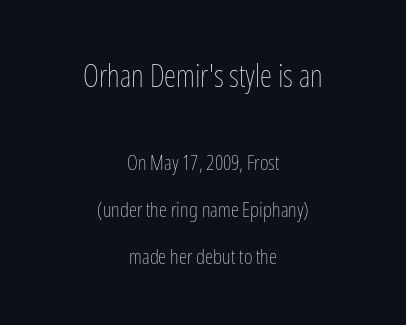
The image shows 31 px thin, condensed type, upright; set centered, loose line spacing (2.24x), normal letter spacing, not underlined; the first (top) block is 1.48x larger; low stroke contrast and a medium x-height.
